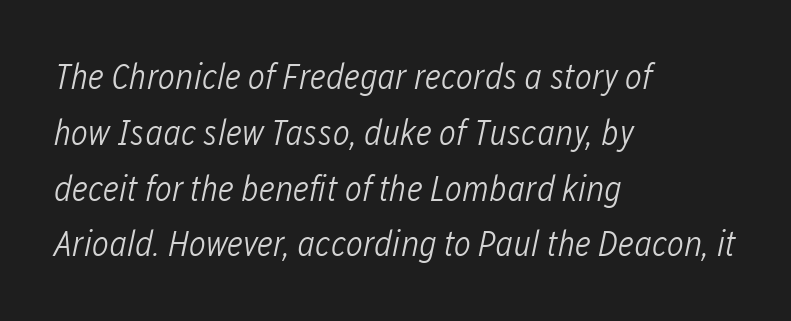
{"italic": "yes", "lean": "right", "slant_degrees": 12, "bold": "no", "weight": "light", "width": "condensed", "stroke_contrast": "low", "x_height": "medium", "monospaced": "no", "underline": "no", "align": "left", "line_spacing": "normal", "line_spacing_ratio": 1.55, "letter_spacing": "normal", "letter_spacing_em": 0.0, "glyph_px": 36}
